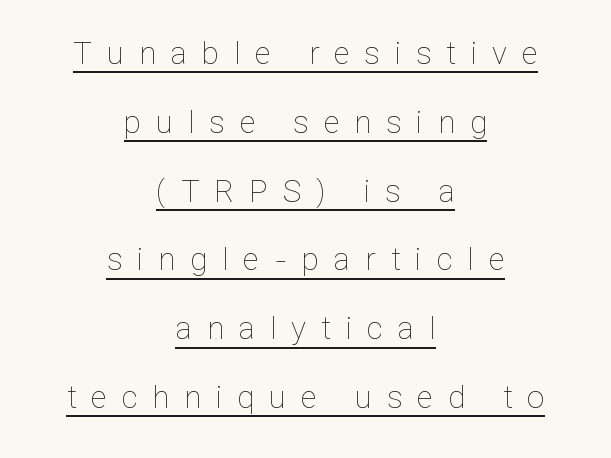
Q: Is the text bold? A: No.
Q: Is the text italic (slanted)? A: No, it is upright.
Q: Is the text underlined? A: Yes.
Q: How is the paragraph aligned? A: Centered.
Q: Is the spacing between letters normal or unusually wide? A: Unusually wide.
Q: Is the spacing between lines tight, normal or loose? A: Loose.
Q: Width (condensed, normal, or wide)? A: Normal.
Q: Stroke contrast? A: Low.
Q: x-height? A: Medium.
Q: Monospaced? A: No.
